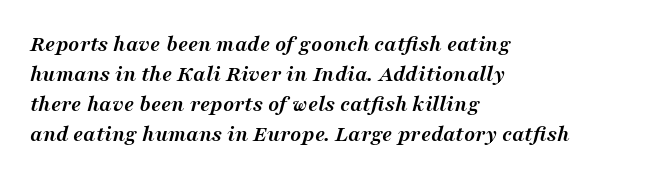
{"italic": "yes", "lean": "right", "slant_degrees": 16, "bold": "yes", "underline": "no", "align": "left", "line_spacing": "normal", "line_spacing_ratio": 1.31, "letter_spacing": "normal", "letter_spacing_em": 0.0, "glyph_px": 23}
